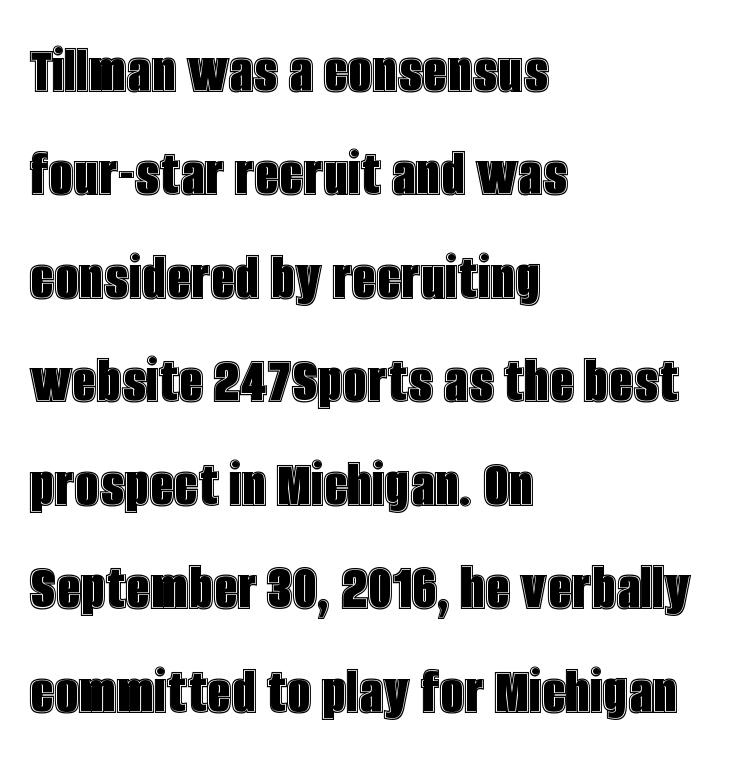
{"italic": "no", "width": "condensed", "x_height": "large", "monospaced": "no", "underline": "no", "align": "left", "line_spacing": "normal", "line_spacing_ratio": 1.5, "letter_spacing": "normal", "letter_spacing_em": 0.0, "glyph_px": 69}
